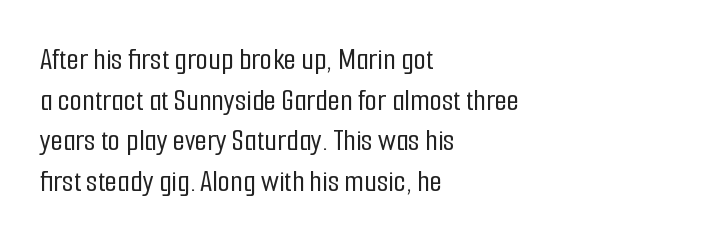
{"serif": "no", "italic": "no", "width": "condensed", "stroke_contrast": "low", "x_height": "medium", "monospaced": "no", "underline": "no", "align": "left", "line_spacing": "normal", "line_spacing_ratio": 1.27, "letter_spacing": "normal", "letter_spacing_em": 0.0, "glyph_px": 32}
